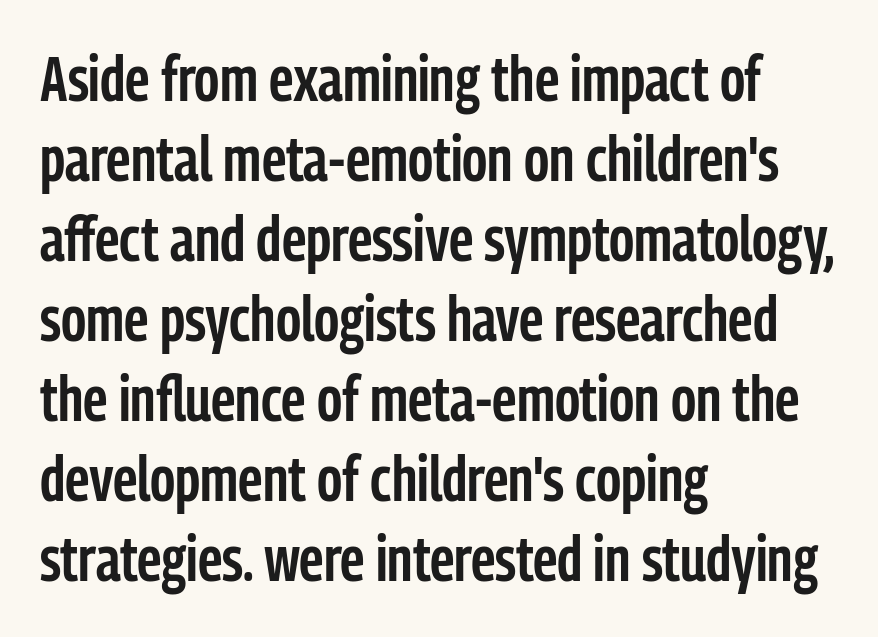
The image shows 63 px semibold, condensed sans-serif type, upright; set left-aligned, normal line spacing (1.27x), normal letter spacing, not underlined; low stroke contrast and a medium x-height.
